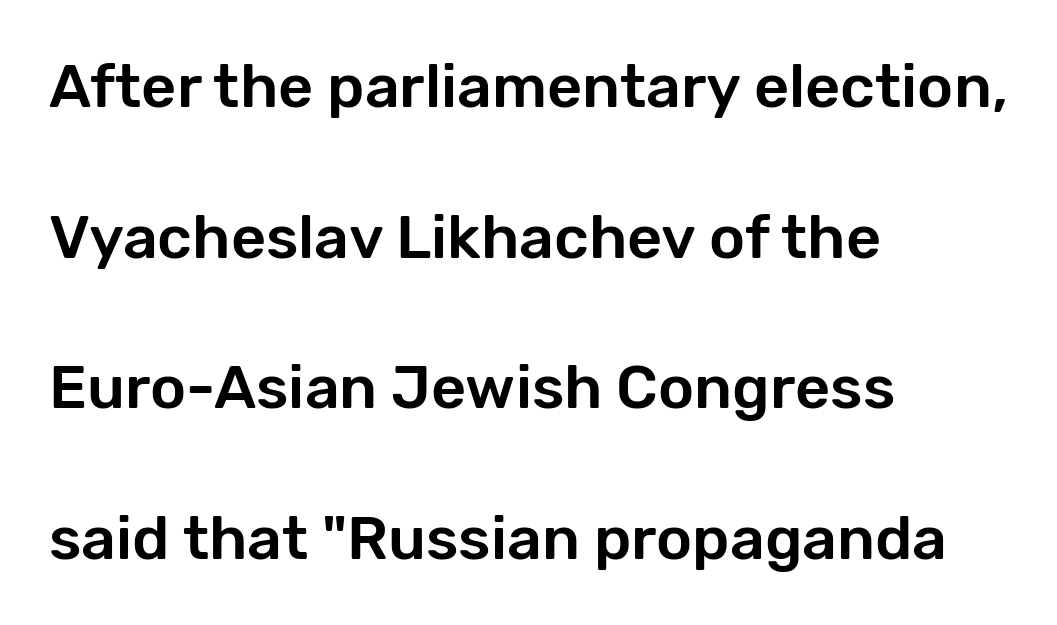
In terms of letterform style, serifs are entirely absent. The face used here is proportionally spaced, like ordinary book or web type. Leading is clearly above the norm, producing a sparse column. Does the copy run flush right? No — it runs flush left.
